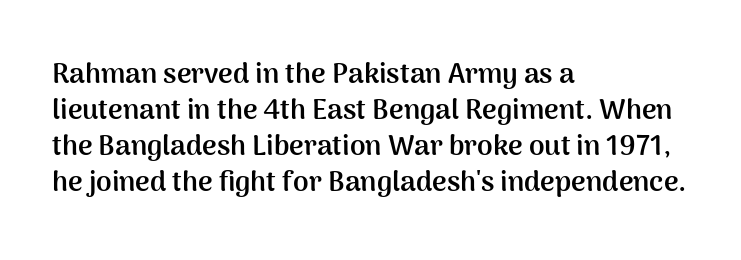
Thick stems and heavy bowls — unmistakably bold. Style check: upright. The passage is arranged the way most books set body copy — flush left. Summary of vertical rhythm: regular, with standard interline spacing.
